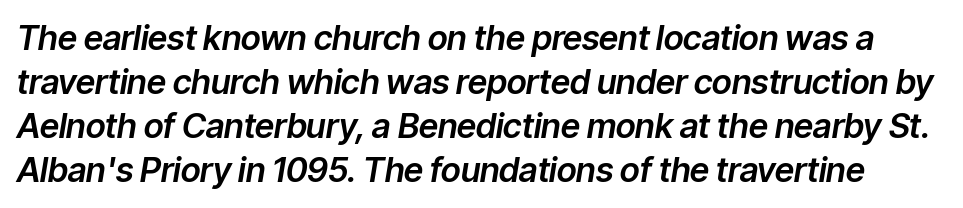
Q: Is the text italic (slanted)? A: Yes, it leans right by about 9 degrees.
Q: Is the text underlined? A: No.
Q: Is the spacing between letters normal or unusually wide? A: Normal.
Q: Is the spacing between lines tight, normal or loose? A: Normal.
Q: Width (condensed, normal, or wide)? A: Normal.
Q: Stroke contrast? A: Low.
Q: x-height? A: Medium.
Q: Monospaced? A: No.
